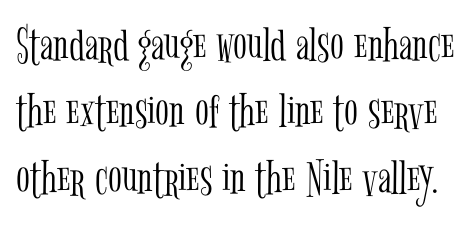
{"serif": "yes", "italic": "no", "bold": "no", "weight": "light", "width": "condensed", "stroke_contrast": "low", "x_height": "medium", "monospaced": "no", "underline": "no", "line_spacing": "normal", "line_spacing_ratio": 1.3, "letter_spacing": "normal", "letter_spacing_em": 0.0, "glyph_px": 51}
